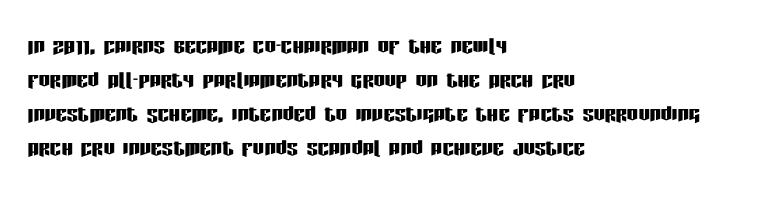
Q: Is the text italic (slanted)? A: No, it is upright.
Q: Is the typeface a serif or a sans-serif typeface? A: Sans-serif.
Q: Is the text underlined? A: No.
Q: How is the paragraph aligned? A: Left-aligned.
Q: Is the spacing between letters normal or unusually wide? A: Normal.
Q: Width (condensed, normal, or wide)? A: Condensed.
Q: Stroke contrast? A: Low.
Q: x-height? A: Large.
Q: Monospaced? A: No.
